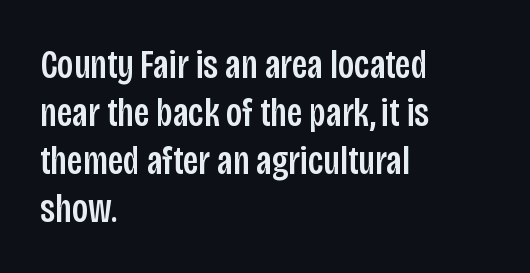
The lines are quadded left. The line texture is even and compact thanks to regular tracking. Clear beneath every line of the passage. Grotesque or geometric, the face here clearly has no serifs. Quick note: not italic, upright.
